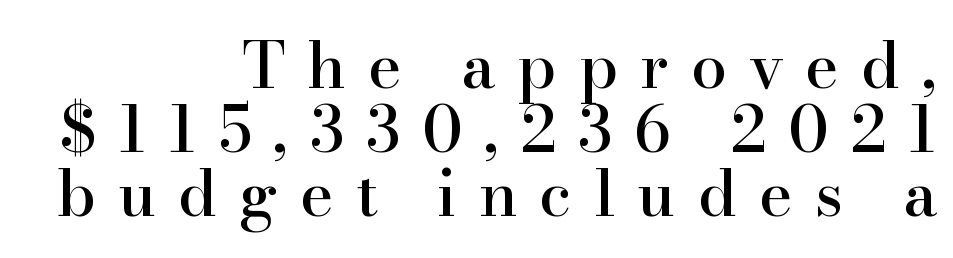
Closely set lines give the paragraph a compact silhouette. A student would call this right alignment; a typographer would say flush right, rag left. The passage shown is typed in a proportional face where columns would drift. You can tell it's not italic because the verticals are truly vertical. Letterform terminals end in serifs throughout the passage.
